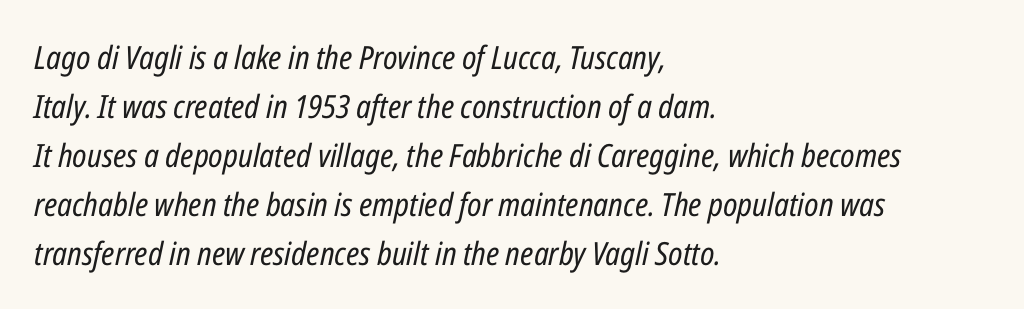
{"italic": "yes", "lean": "right", "slant_degrees": 12, "bold": "no", "weight": "regular", "width": "condensed", "stroke_contrast": "low", "x_height": "medium", "monospaced": "no", "underline": "no", "align": "left", "line_spacing": "normal", "line_spacing_ratio": 1.53, "letter_spacing": "normal", "letter_spacing_em": 0.0, "glyph_px": 32}
